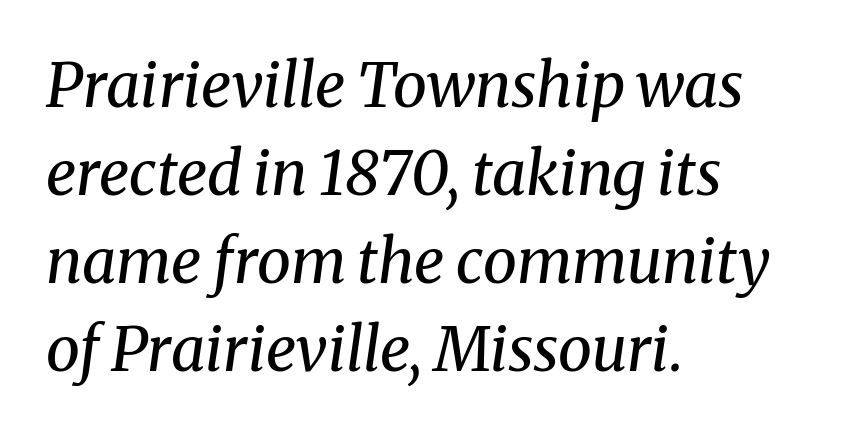
Q: Is the text bold? A: No.
Q: Is the text italic (slanted)? A: Yes, it leans right by about 8 degrees.
Q: Is the typeface a serif or a sans-serif typeface? A: Serif.
Q: Is the text underlined? A: No.
Q: How is the paragraph aligned? A: Left-aligned.
Q: Is the spacing between letters normal or unusually wide? A: Normal.
Q: Is the spacing between lines tight, normal or loose? A: Normal.
Q: Width (condensed, normal, or wide)? A: Normal.
Q: Stroke contrast? A: Medium.
Q: x-height? A: Medium.
Q: Monospaced? A: No.
